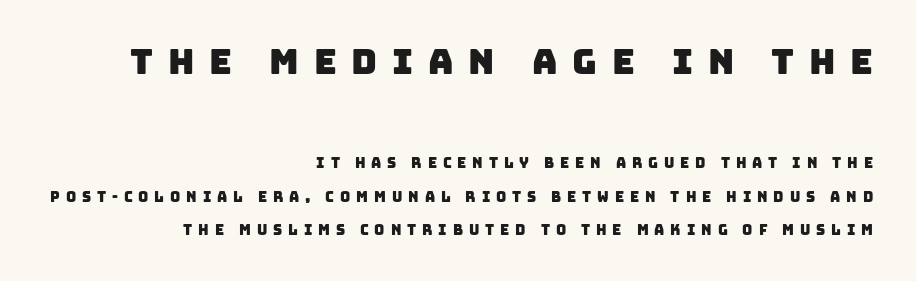
Q: Is the typeface a serif or a sans-serif typeface? A: Sans-serif.
Q: Is the text underlined? A: No.
Q: How is the paragraph aligned? A: Right-aligned.
Q: Is the spacing between letters normal or unusually wide? A: Unusually wide.
Q: Is the spacing between lines tight, normal or loose? A: Loose.
Q: Which block of text is set in a larger size, the first (top) or the second (bottom)? A: The first (top) one.
Q: Width (condensed, normal, or wide)? A: Normal.
Q: Stroke contrast? A: Low.
Q: x-height? A: Large.
Q: Monospaced? A: No.
